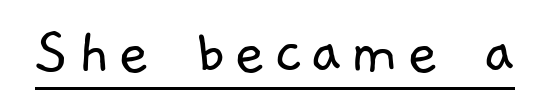
{"serif": "no", "bold": "no", "weight": "light", "width": "normal", "stroke_contrast": "low", "x_height": "medium", "monospaced": "no", "underline": "yes", "glyph_px": 67}
